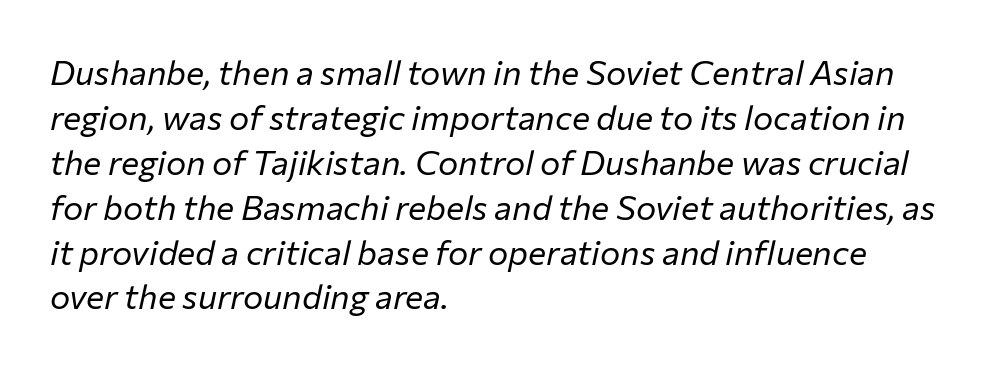
Q: Is the text bold? A: No.
Q: Is the text italic (slanted)? A: Yes, it leans right by about 12 degrees.
Q: Is the text underlined? A: No.
Q: How is the paragraph aligned? A: Left-aligned.
Q: Is the spacing between letters normal or unusually wide? A: Normal.
Q: Is the spacing between lines tight, normal or loose? A: Normal.
Q: Width (condensed, normal, or wide)? A: Normal.
Q: Stroke contrast? A: Low.
Q: x-height? A: Medium.
Q: Monospaced? A: No.
